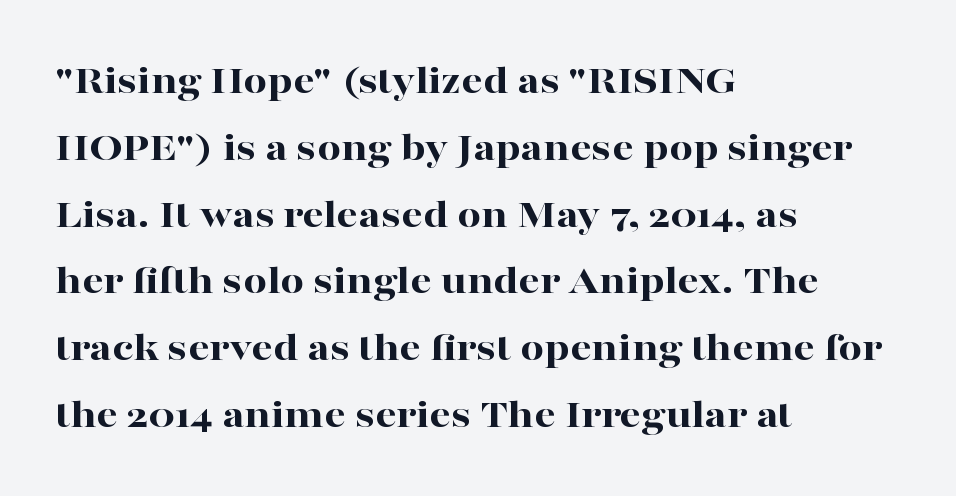
The image shows 42 px bold, wide serif type, upright; set left-aligned, normal line spacing (1.59x), normal letter spacing, not underlined; high stroke contrast and a medium x-height.
